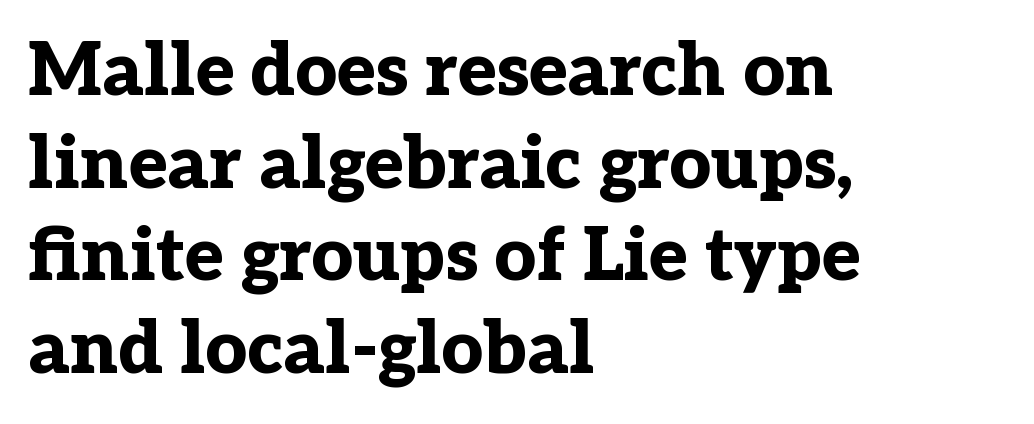
Summary of vertical rhythm: regular, with standard interline spacing. Note the varied advance widths — an 'i' is clearly narrower than an 'm'. Quick note: not italic, upright. These lines keep a tight, regular rhythm from letter to letter. A student would call this left alignment; a typographer would say flush left, rag right.
